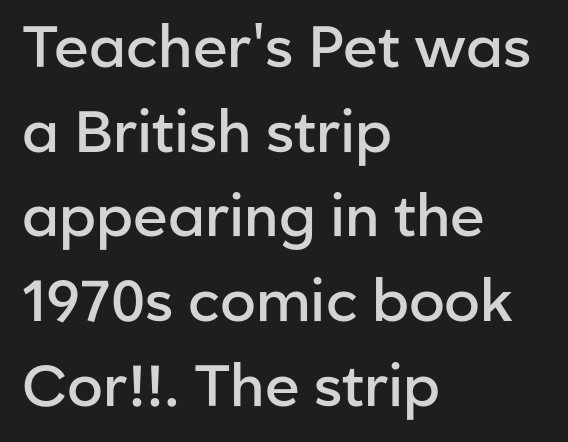
The image shows 58 px semibold sans-serif type, upright; set left-aligned, normal line spacing (1.46x), normal letter spacing, not underlined; low stroke contrast and a medium x-height.
